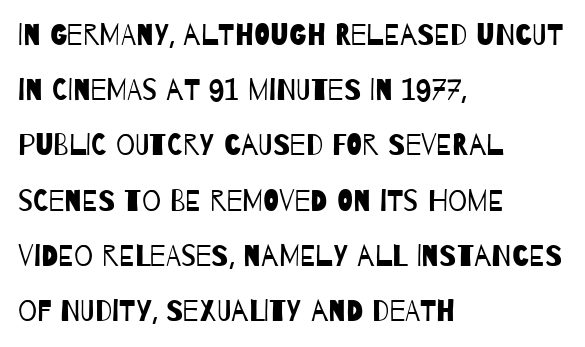
Short note: letters normally spaced. The space beneath each line is pristine and unruled. This sample has the flowing, uneven cadence of proportional lettering. Classification — sans serif. No heavy texture on the line: the type isn't bold. Compared with a centered layout, this one pins lines to the left instead.
